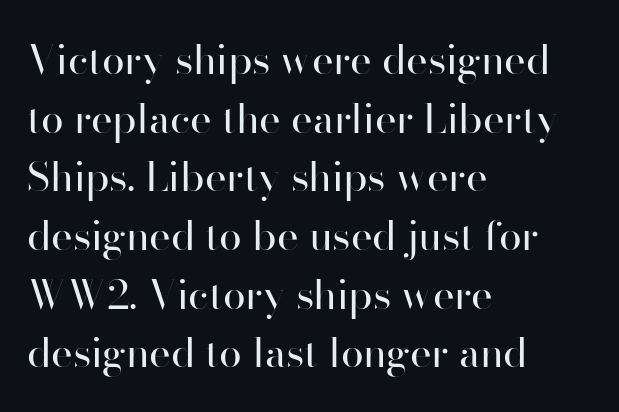
Q: Is the text bold? A: No.
Q: Is the text italic (slanted)? A: No, it is upright.
Q: Is the typeface a serif or a sans-serif typeface? A: Sans-serif.
Q: Is the text underlined? A: No.
Q: How is the paragraph aligned? A: Left-aligned.
Q: Is the spacing between letters normal or unusually wide? A: Normal.
Q: Is the spacing between lines tight, normal or loose? A: Normal.
Q: Width (condensed, normal, or wide)? A: Normal.
Q: Stroke contrast? A: High.
Q: x-height? A: Small.
Q: Monospaced? A: No.
